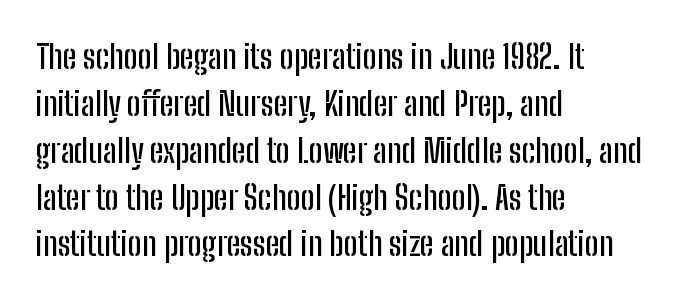
The gap between lines stays unmarked. These lines are set flush left with a ragged right edge. Summary of vertical rhythm: regular, with standard interline spacing. Think of a printed novel: that variable character pitch is what you see here.
